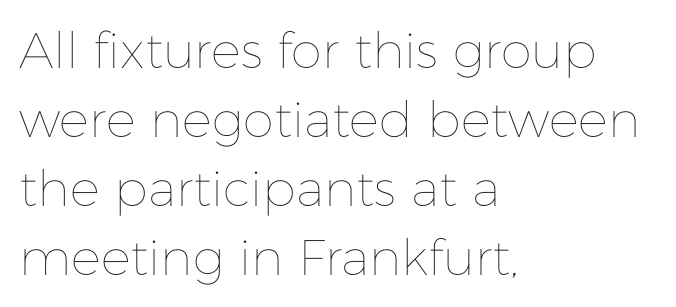
The image shows 50 px thin type, upright; set left-aligned, normal line spacing (1.38x), normal letter spacing, not underlined; low stroke contrast and a medium x-height.
